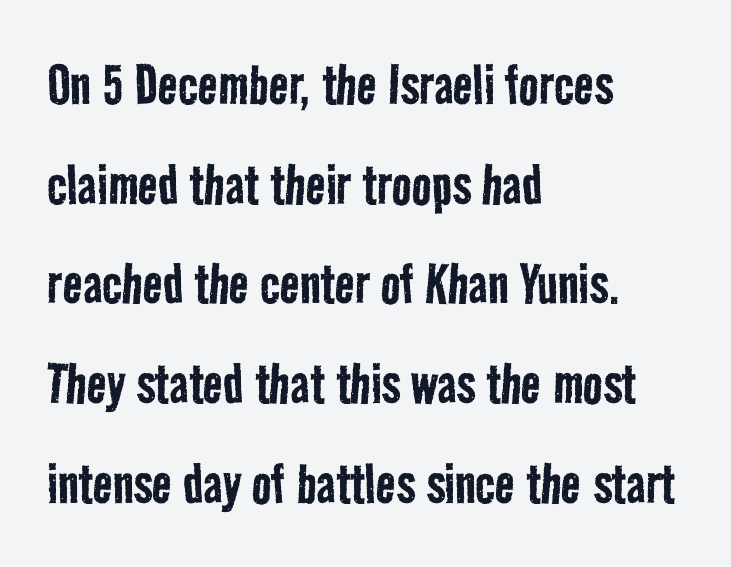
Glance below the letters and you will spot only blank space. The letterforms sit shoulder to shoulder at normal distance. This rendering employs a face without finishing strokes, i.e., a sans-serif. The rag falls on the right side of this text block.
